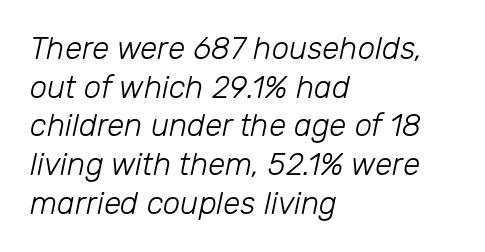
{"italic": "yes", "lean": "right", "slant_degrees": 12, "bold": "no", "weight": "light", "width": "normal", "stroke_contrast": "low", "x_height": "medium", "monospaced": "no", "underline": "no", "align": "left", "line_spacing": "normal", "line_spacing_ratio": 1.25, "letter_spacing": "normal", "letter_spacing_em": 0.0, "glyph_px": 31}
